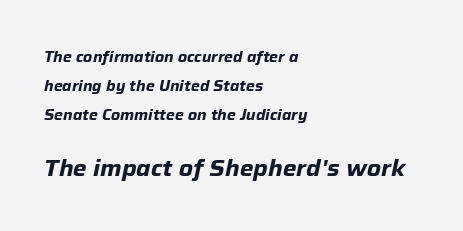
Q: Is the text bold? A: Yes.
Q: Is the text italic (slanted)? A: Yes, it leans right by about 12 degrees.
Q: Is the text underlined? A: No.
Q: How is the paragraph aligned? A: Left-aligned.
Q: Is the spacing between letters normal or unusually wide? A: Normal.
Q: Is the spacing between lines tight, normal or loose? A: Loose.
Q: Which block of text is set in a larger size, the first (top) or the second (bottom)? A: The second (bottom) one.
